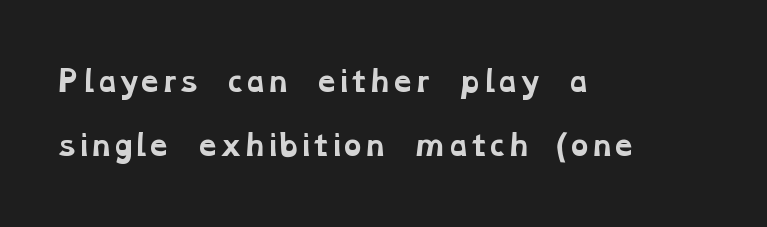
Is the letter spacing exaggerated? No — it looks like the ordinary default. The string is rendered with underlining switched off. If you drew a ruler down the left edge, every line would touch it. This is heavy type, rendered in bold. The face used here is proportionally spaced, like ordinary book or web type.
